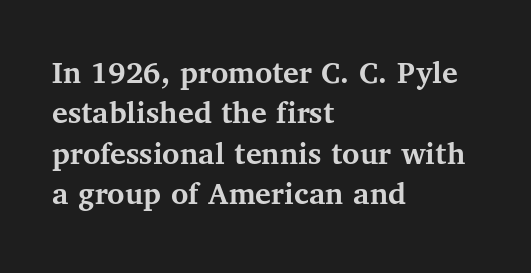
Rendered with straight, roman letterforms. Quick note: underline off. All the whitespace from short lines collects on the right. These lines are rendered in a variable-pitch font. Every letter is thick-stroked: bold, no question.
